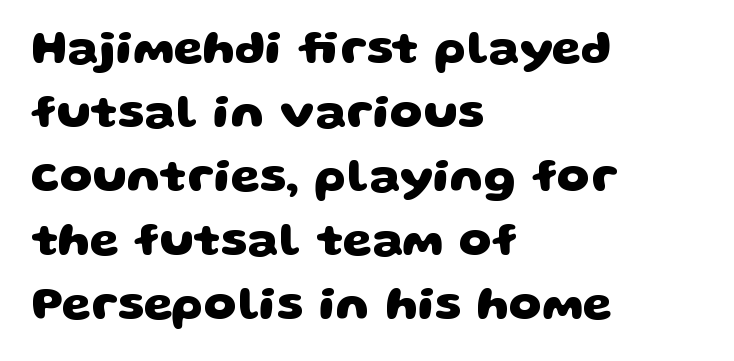
The image shows 47 px heavy, wide sans-serif type; set left-aligned, normal line spacing (1.36x), normal letter spacing, not underlined; low stroke contrast and a large x-height.
